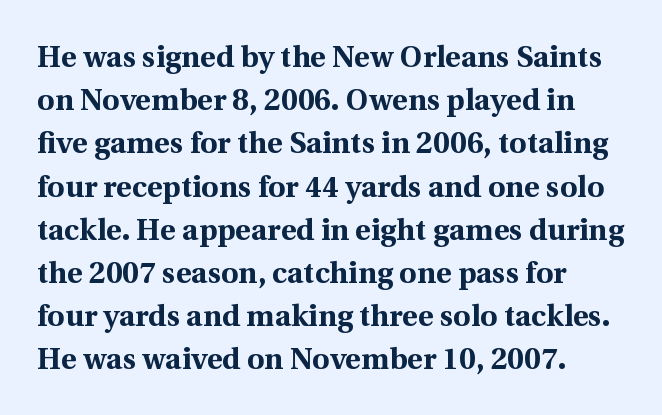
Q: Is the text bold? A: Yes.
Q: Is the text italic (slanted)? A: No, it is upright.
Q: Is the typeface a serif or a sans-serif typeface? A: Serif.
Q: Is the text underlined? A: No.
Q: How is the paragraph aligned? A: Left-aligned.
Q: Is the spacing between letters normal or unusually wide? A: Normal.
Q: Is the spacing between lines tight, normal or loose? A: Normal.
Q: Width (condensed, normal, or wide)? A: Normal.
Q: x-height? A: Medium.
Q: Monospaced? A: No.
